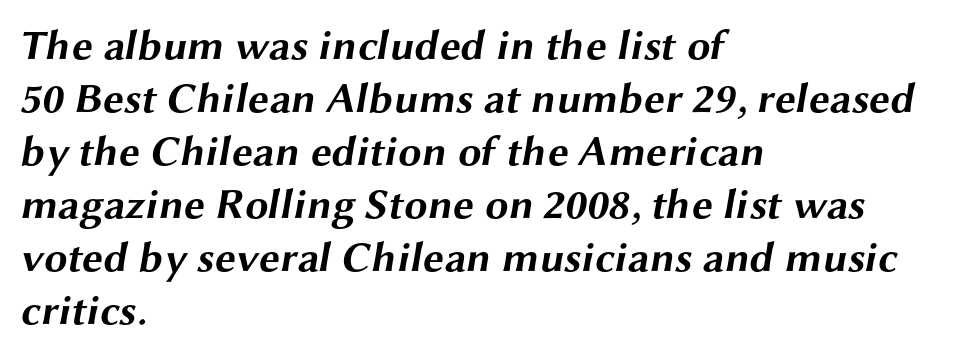
Q: Is the text bold? A: Yes.
Q: Is the typeface a serif or a sans-serif typeface? A: Sans-serif.
Q: Is the text underlined? A: No.
Q: How is the paragraph aligned? A: Left-aligned.
Q: Is the spacing between letters normal or unusually wide? A: Normal.
Q: Is the spacing between lines tight, normal or loose? A: Normal.
Q: Width (condensed, normal, or wide)? A: Wide.
Q: Stroke contrast? A: Medium.
Q: x-height? A: Medium.
Q: Monospaced? A: No.
